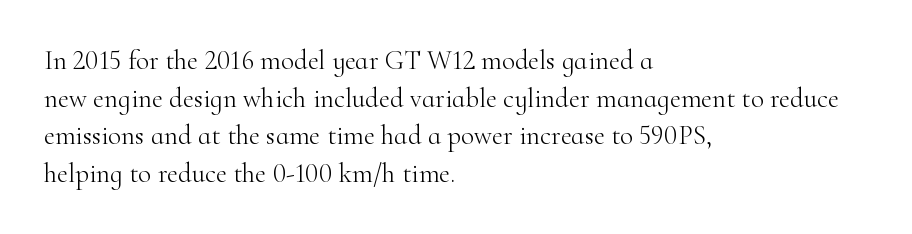
{"italic": "no", "bold": "no", "underline": "no", "align": "left", "line_spacing": "normal", "line_spacing_ratio": 1.39, "letter_spacing": "normal", "letter_spacing_em": 0.0, "glyph_px": 27}
